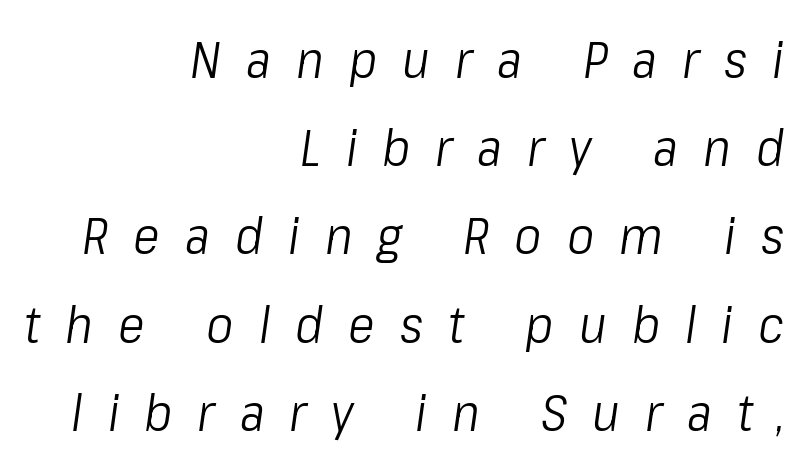
The image shows 51 px light, condensed type, italic (leaning right); set right-aligned, line spacing 1.73x, unusually wide letter spacing (+0.49 em), not underlined; low stroke contrast and a medium x-height.
